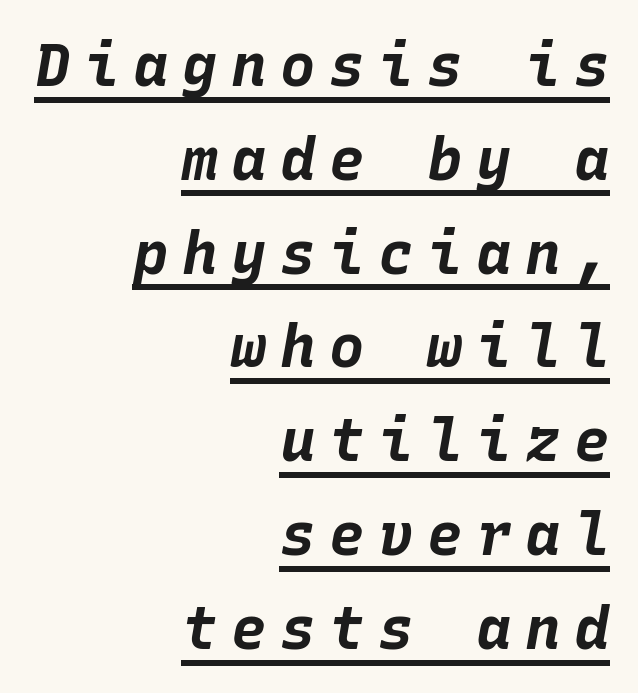
A flush-right, rag-left setting is used for this passage. Think of a typewriter: that constant character pitch is what you see here. Every word sits above its own underline. Between one letter and the next there's a generous, obvious gap. Designer's note — italics engaged. The line-height multiplier appears to be the usual default.
